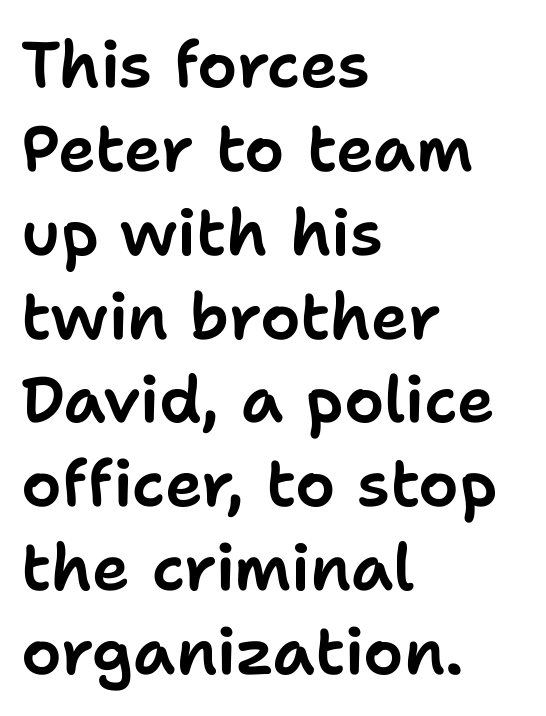
{"serif": "no", "italic": "no", "width": "normal", "stroke_contrast": "low", "x_height": "medium", "monospaced": "no", "underline": "no", "align": "left", "line_spacing": "normal", "line_spacing_ratio": 1.31, "letter_spacing": "normal", "letter_spacing_em": 0.0, "glyph_px": 64}
